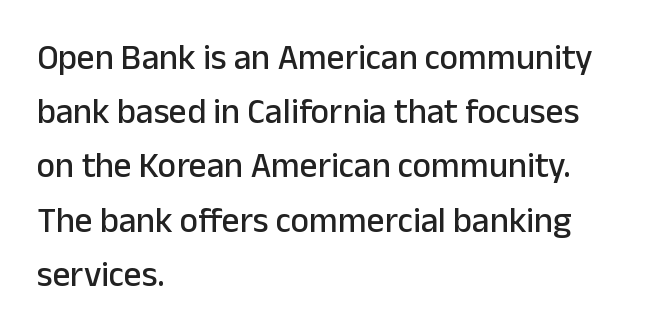
What's the leading like? Ordinary, nothing unusual. In terms of letterspacing, this is plain default setting. Is this a fixed-width face? No — the glyphs have proportional, varying widths. In CSS terms this would be text-align: left. A clean baseline with only descenders dipping below it. Check where the strokes stop: nothing finishes them off — pure sans.
